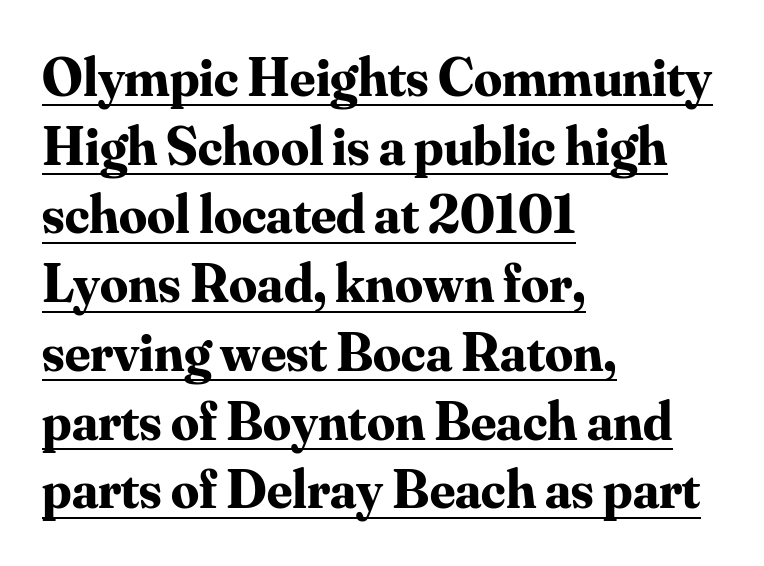
{"serif": "yes", "italic": "no", "bold": "yes", "weight": "bold", "width": "normal", "stroke_contrast": "medium", "x_height": "small", "monospaced": "no", "underline": "yes", "align": "left", "line_spacing": "normal", "line_spacing_ratio": 1.25, "letter_spacing": "normal", "letter_spacing_em": 0.0, "glyph_px": 55}
